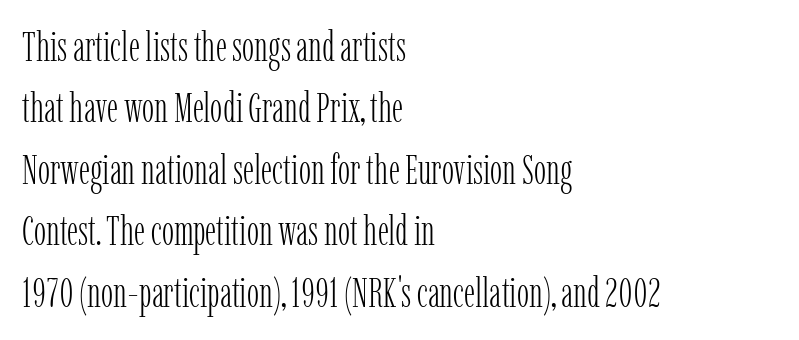
Varying glyph widths throughout — classic text-font behaviour. This sample keeps an unexceptional amount of space between lines. The glyphs in this specimen are seriffed. The axis of the letterforms is exactly vertical. The passage shown has conventional tracking throughout.
